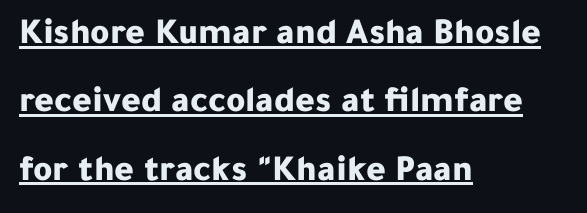
Q: Is the text bold? A: Yes.
Q: Is the text italic (slanted)? A: No, it is upright.
Q: Is the typeface a serif or a sans-serif typeface? A: Sans-serif.
Q: Is the text underlined? A: Yes.
Q: How is the paragraph aligned? A: Left-aligned.
Q: Is the spacing between letters normal or unusually wide? A: Normal.
Q: Width (condensed, normal, or wide)? A: Normal.
Q: Stroke contrast? A: Low.
Q: x-height? A: Medium.
Q: Monospaced? A: No.
